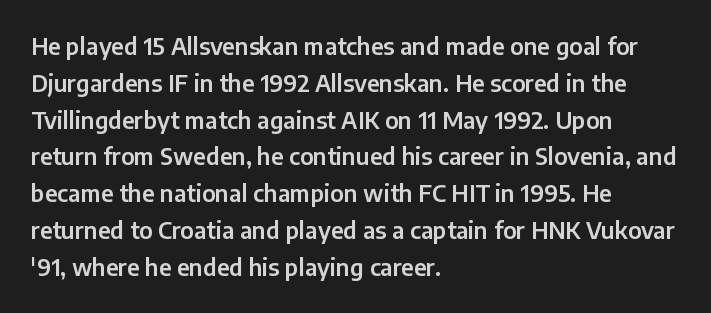
The image shows 23 px text type, upright; set left-aligned, normal line spacing (1.6x), normal letter spacing, not underlined.
